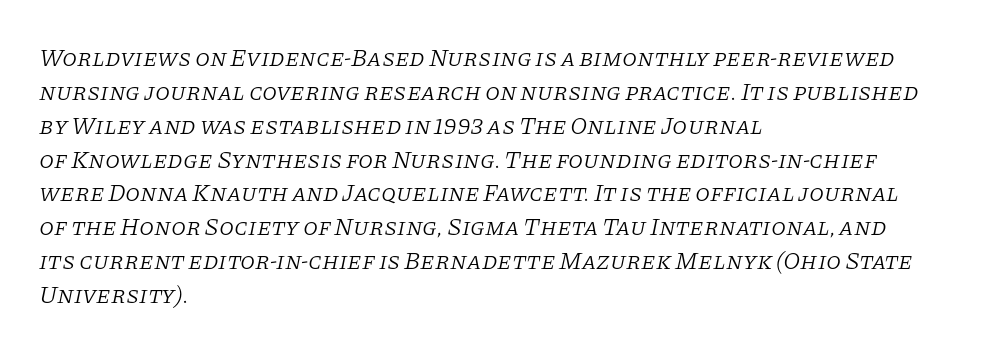
{"italic": "yes", "lean": "right", "slant_degrees": 11, "bold": "no", "underline": "no", "align": "left", "line_spacing": "normal", "line_spacing_ratio": 1.41, "letter_spacing": "normal", "letter_spacing_em": 0.0, "glyph_px": 24}
